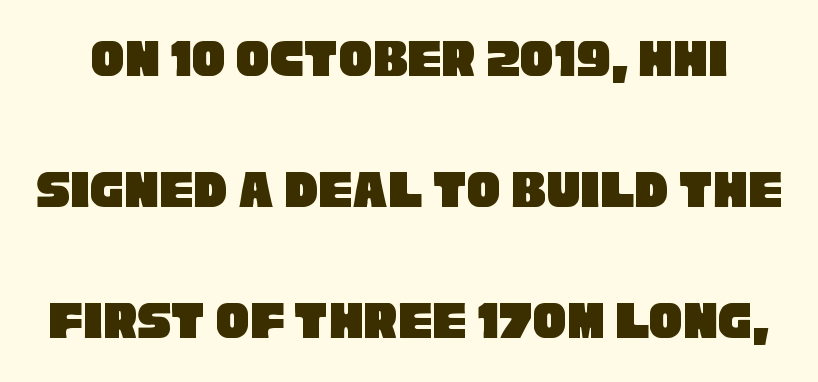
{"serif": "no", "width": "condensed", "stroke_contrast": "low", "x_height": "large", "monospaced": "no", "underline": "no", "line_spacing": "loose", "line_spacing_ratio": 2.34, "letter_spacing": "normal", "letter_spacing_em": 0.0, "glyph_px": 56}
